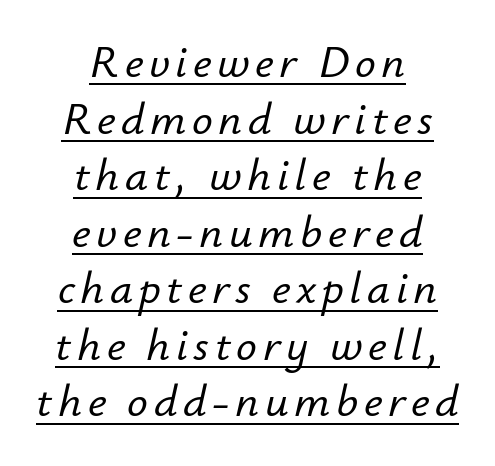
The image shows 46 px text type, italic (leaning right); set centered, line spacing 1.23x, underlined; low stroke contrast and a small x-height.
